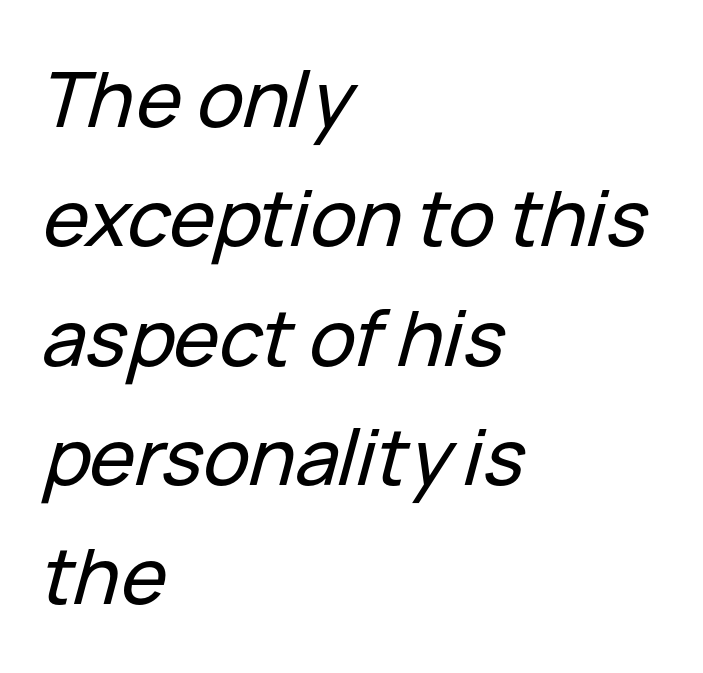
{"italic": "yes", "lean": "right", "slant_degrees": 15, "width": "normal", "stroke_contrast": "low", "x_height": "medium", "monospaced": "no", "underline": "no", "align": "left", "line_spacing": "normal", "line_spacing_ratio": 1.55, "letter_spacing": "normal", "letter_spacing_em": 0.0, "glyph_px": 77}
